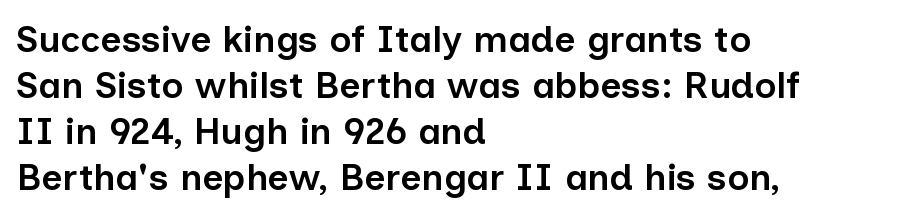
{"serif": "no", "italic": "no", "bold": "semi", "weight": "semibold", "width": "normal", "stroke_contrast": "low", "x_height": "medium", "monospaced": "no", "underline": "no", "align": "left", "line_spacing_ratio": 1.24, "letter_spacing": "normal", "letter_spacing_em": 0.0, "glyph_px": 37}
